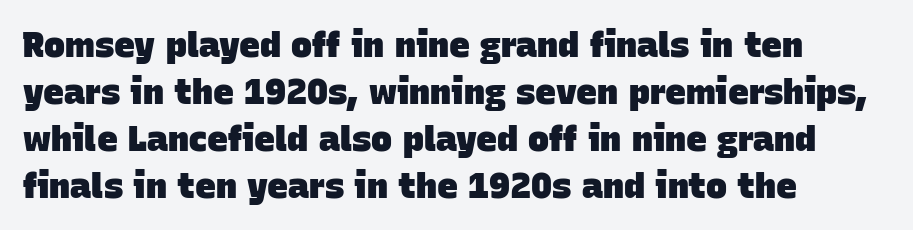
Q: Is the text bold? A: Yes.
Q: Is the typeface a serif or a sans-serif typeface? A: Sans-serif.
Q: Is the text underlined? A: No.
Q: How is the paragraph aligned? A: Left-aligned.
Q: Is the spacing between letters normal or unusually wide? A: Normal.
Q: Is the spacing between lines tight, normal or loose? A: Normal.
Q: Width (condensed, normal, or wide)? A: Normal.
Q: Stroke contrast? A: Low.
Q: x-height? A: Large.
Q: Monospaced? A: No.
